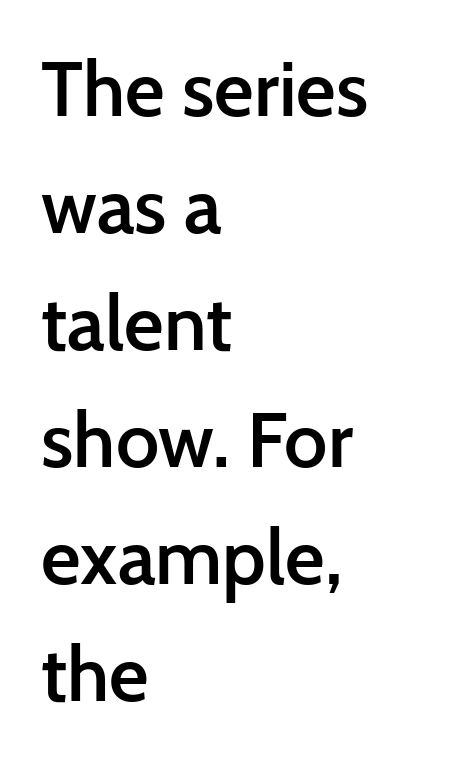
The image shows 77 px semibold sans-serif type, upright; set left-aligned, normal line spacing (1.52x), normal letter spacing, not underlined; low stroke contrast and a medium x-height.
